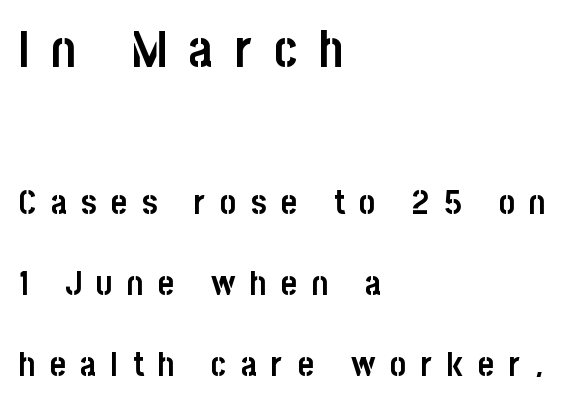
The block sitting higher on the canvas is the one with enlarged characters. Check the space under the baseline: it is left empty. Does the type have serifs? No, each stem ends abruptly. A typesetter would mark this as roman, not italic. The letterforms stand isolated, each surrounded by extra space. Strong, thick strokes mark this as bold type.
